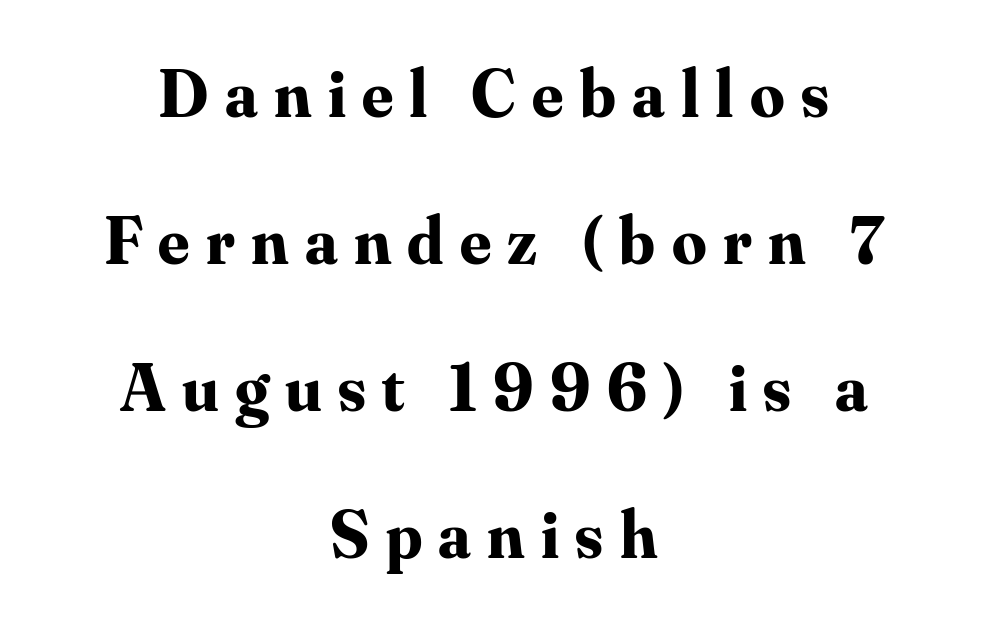
The letters advance in unequal steps, a hallmark of proportional type. The leading is generous, giving the passage an open texture. Decoration check: the copy has no underline. This sample uses expanded letter spacing, leaving extra air between glyphs.
